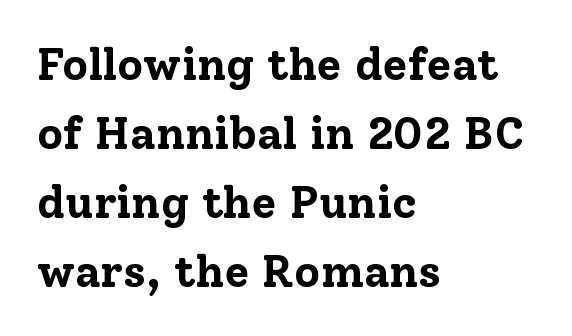
Is there any slant? The stems are plumb. Regarding leading, the lines here are spaced in the standard way. Students, this is bold: see how much ink each stroke carries. Regarding serifs, this sample has them. Leftover space on each line is placed entirely after the last word. Each row of text sits above clean, open space.
